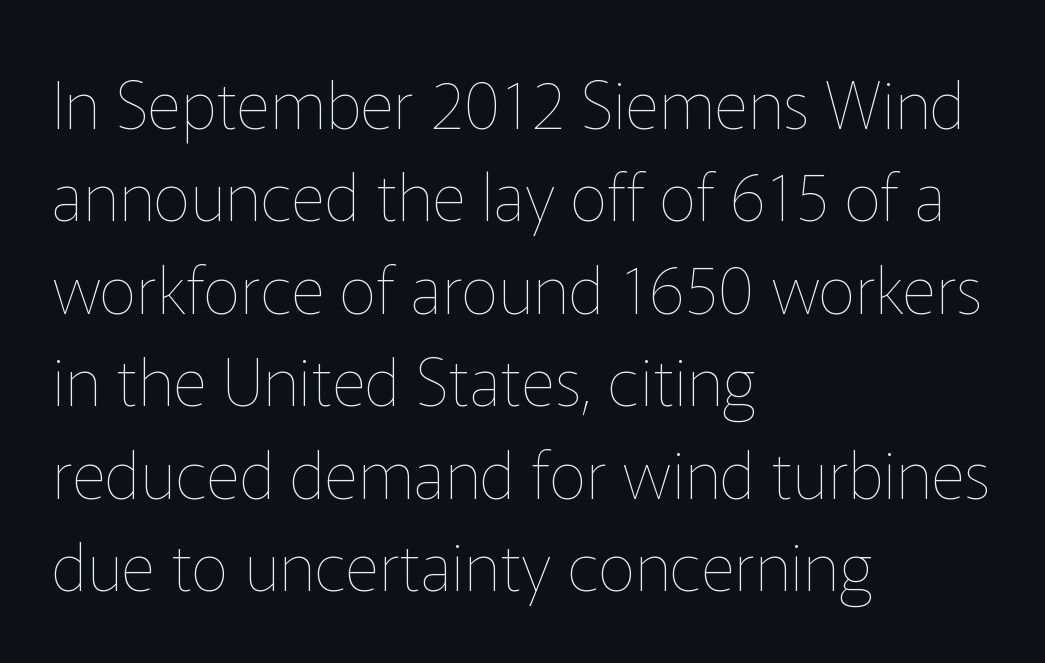
{"italic": "no", "bold": "no", "weight": "thin", "width": "normal", "stroke_contrast": "low", "x_height": "medium", "monospaced": "no", "underline": "no", "align": "left", "line_spacing": "normal", "line_spacing_ratio": 1.4, "letter_spacing": "normal", "letter_spacing_em": 0.0, "glyph_px": 66}
